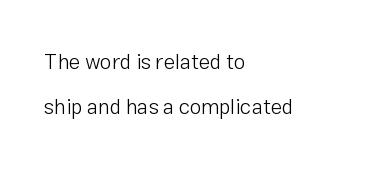
Heaviness? Minimal to ordinary, like unemphasized prose. The vertical gap from one line to the next is large. The lettering holds an erect, upright posture throughout. Horizontal alignment here is leftward, the default for most running prose.
